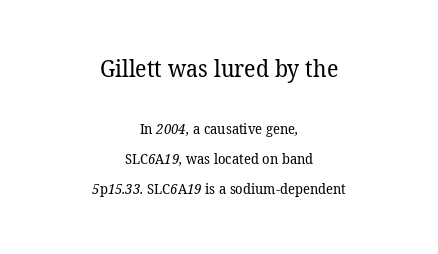
{"bold": "no", "underline": "no", "align": "center", "line_spacing": "loose", "line_spacing_ratio": 2.13, "letter_spacing": "normal", "letter_spacing_em": 0.0, "larger_block": "first", "size_ratio": 1.64, "glyph_px": 23}
